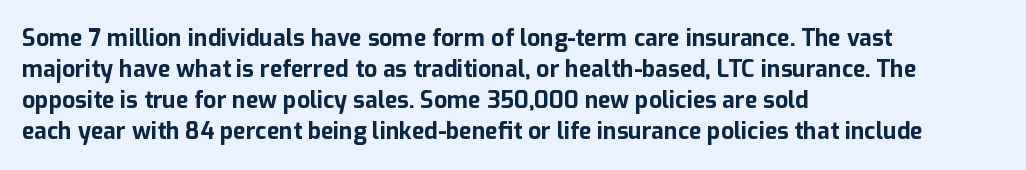
Q: Is the text bold? A: Yes.
Q: Is the text italic (slanted)? A: No, it is upright.
Q: Is the text underlined? A: No.
Q: How is the paragraph aligned? A: Left-aligned.
Q: Is the spacing between letters normal or unusually wide? A: Normal.
Q: Is the spacing between lines tight, normal or loose? A: Normal.
